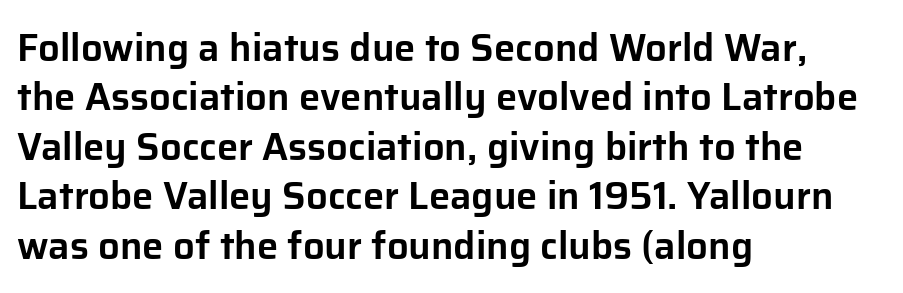
Lines of text with bare space underneath. Ordinary non-slanted type is in use. Is this a sans? Yes — the strokes have no serifs. Is this a fixed-width face? No — the glyphs have proportional, varying widths. The passage shown stacks its lines at a standard gap. Each word holds together tightly as a unit, with standard inter-letter gaps.
